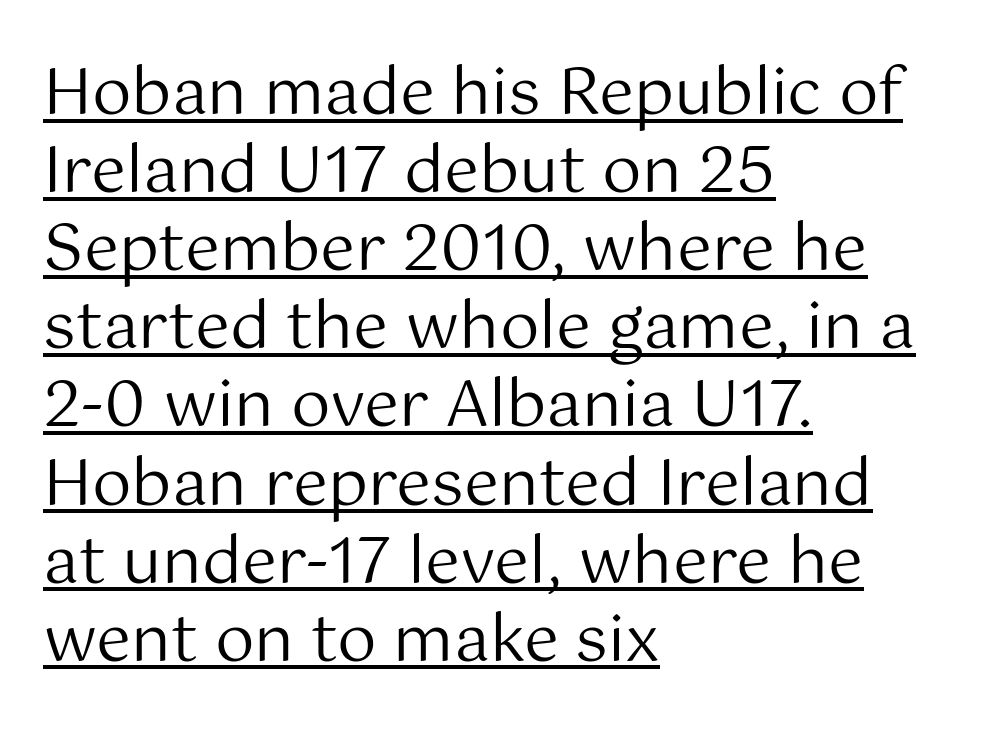
{"serif": "no", "italic": "no", "bold": "no", "weight": "regular", "width": "normal", "stroke_contrast": "medium", "x_height": "medium", "monospaced": "no", "underline": "yes", "align": "left", "line_spacing_ratio": 1.24, "letter_spacing": "normal", "letter_spacing_em": 0.0, "glyph_px": 63}
